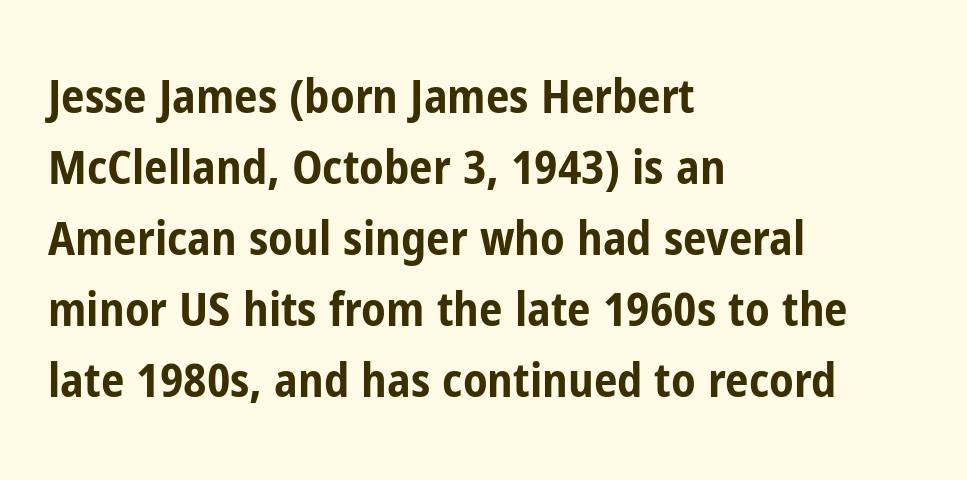
{"serif": "no", "italic": "no", "bold": "yes", "weight": "bold", "width": "condensed", "stroke_contrast": "low", "x_height": "medium", "monospaced": "no", "underline": "no", "align": "left", "line_spacing": "normal", "line_spacing_ratio": 1.51, "letter_spacing": "normal", "letter_spacing_em": 0.0, "glyph_px": 47}
